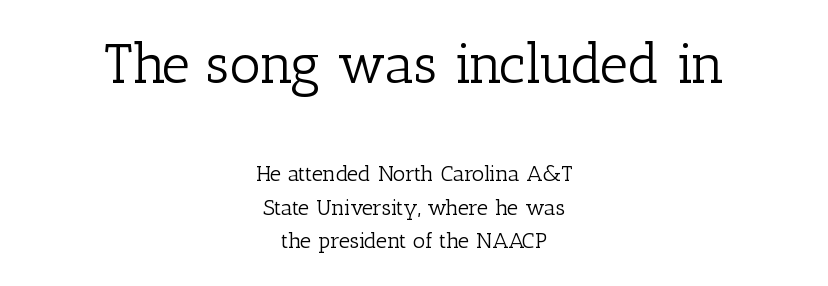
{"serif": "yes", "italic": "no", "bold": "no", "weight": "light", "width": "normal", "stroke_contrast": "low", "x_height": "medium", "monospaced": "no", "underline": "no", "align": "center", "line_spacing": "normal", "line_spacing_ratio": 1.54, "letter_spacing": "normal", "letter_spacing_em": 0.0, "larger_block": "first", "size_ratio": 2.5, "glyph_px": 55}
